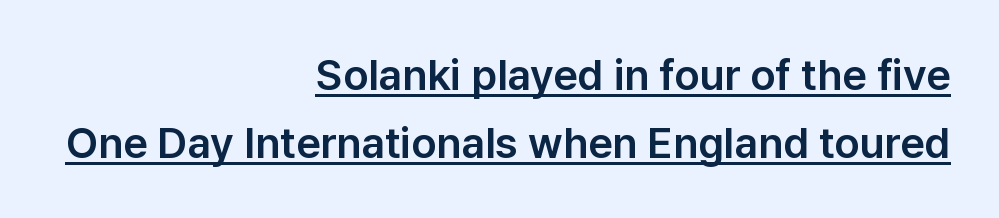
Q: Is the text italic (slanted)? A: No, it is upright.
Q: Is the typeface a serif or a sans-serif typeface? A: Sans-serif.
Q: Is the text underlined? A: Yes.
Q: How is the paragraph aligned? A: Right-aligned.
Q: Is the spacing between letters normal or unusually wide? A: Normal.
Q: Is the spacing between lines tight, normal or loose? A: Normal.
Q: Width (condensed, normal, or wide)? A: Normal.
Q: Stroke contrast? A: Low.
Q: x-height? A: Medium.
Q: Monospaced? A: No.
